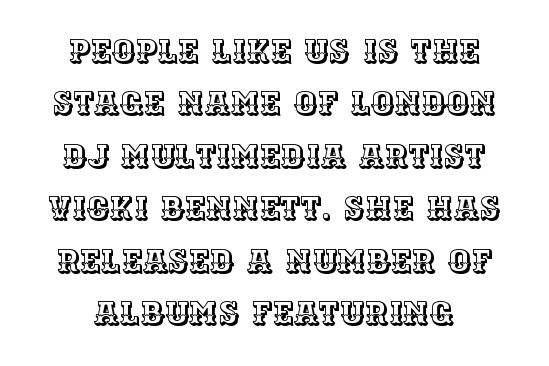
The image shows 32 px text type, upright; set centered, normal line spacing (1.64x), normal letter spacing, not underlined; a large x-height.
